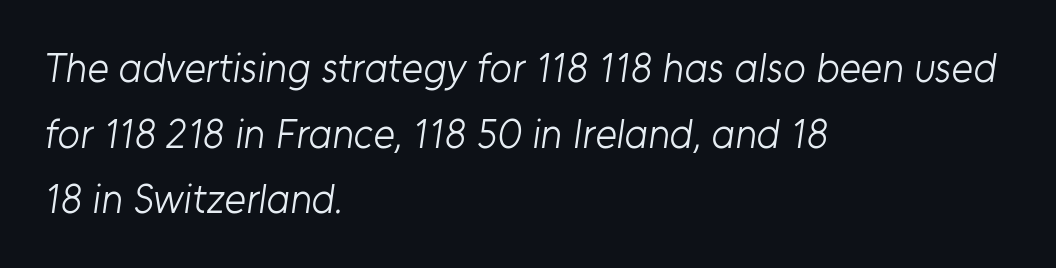
{"serif": "no", "bold": "no", "weight": "light", "width": "normal", "stroke_contrast": "low", "x_height": "medium", "monospaced": "no", "underline": "no", "align": "left", "line_spacing": "normal", "line_spacing_ratio": 1.6, "letter_spacing": "normal", "letter_spacing_em": 0.0, "glyph_px": 41}
